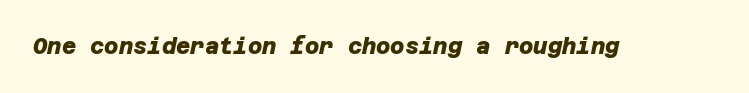
Q: Is the text bold? A: Yes.
Q: Is the text underlined? A: No.
Q: Is the spacing between letters normal or unusually wide? A: Normal.
